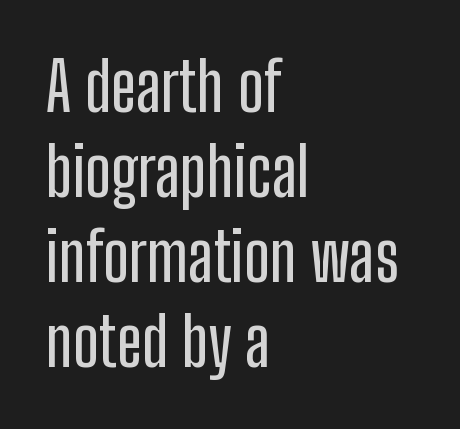
The image shows 67 px condensed sans-serif type, upright; set left-aligned, normal line spacing (1.27x), normal letter spacing, not underlined; low stroke contrast and a medium x-height.
